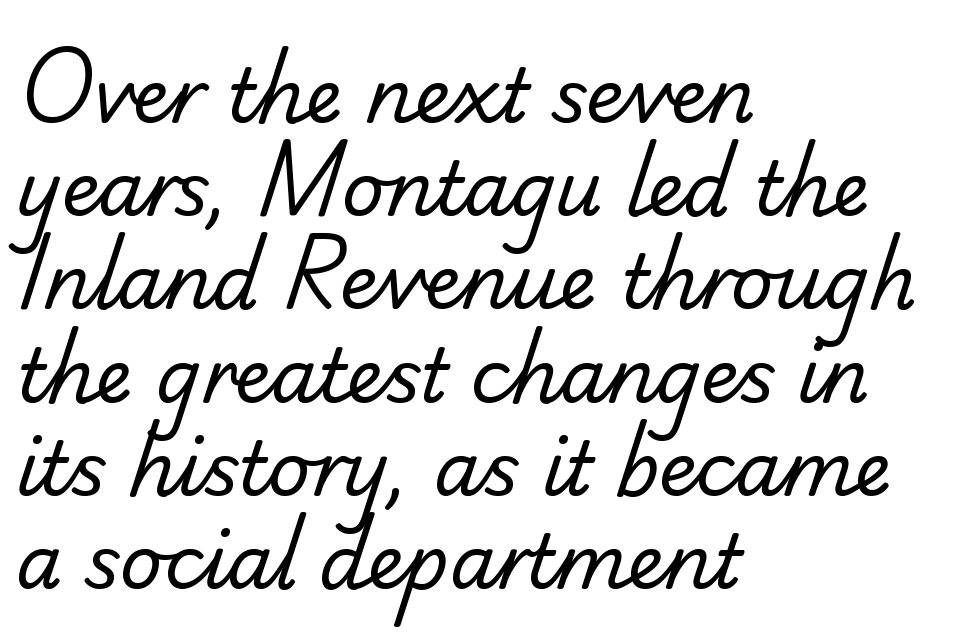
The setting favours the left margin, as ordinary paragraphs usually do. Here the designer chose a conventional face with non-uniform glyph widths. The letterforms sit shoulder to shoulder at normal distance. The text was rendered using a sans face with plain stroke endings. Type without underlining.
